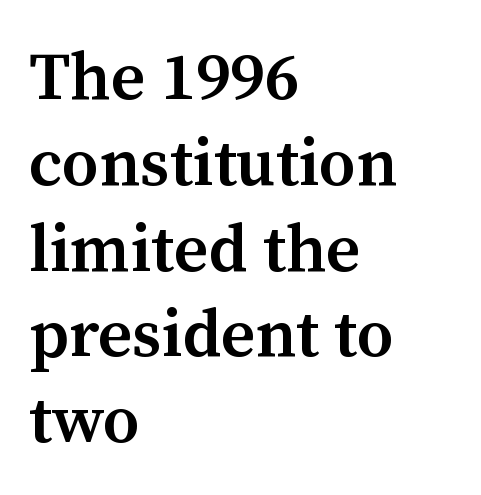
The image shows 67 px semibold serif type, upright; set left-aligned, normal line spacing (1.28x), normal letter spacing, not underlined; medium stroke contrast and a medium x-height.
